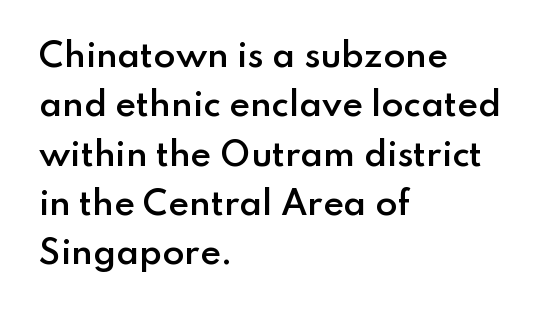
Compared with typical paragraphs, the rows here are spaced about the same. Does extra space separate the letters? No, they use regular spacing. This sample has the flowing, uneven cadence of proportional lettering. Every character sits straight up, as roman type does.
